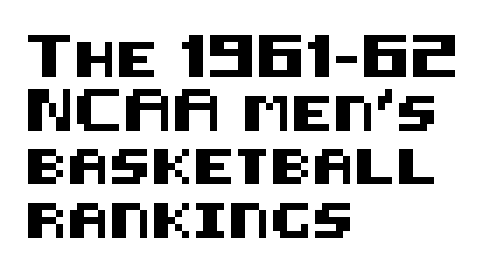
Honestly, there is no underline to notice here at all. Line beginnings align vertically; line endings do not. Upright lettering throughout. What kind of face is this? One without serifs — a sans. The horizontal fit of the characters is conventional and even.
